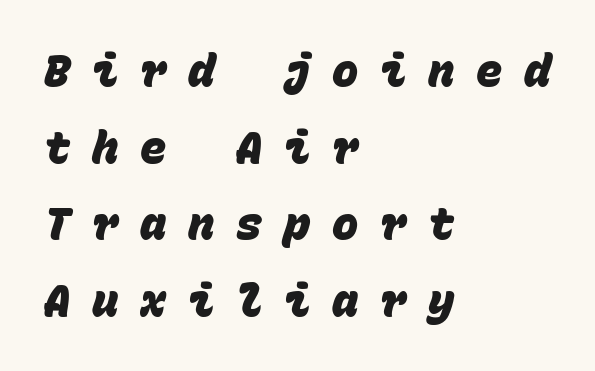
Unmarked baselines from the first word to the last. Tracking value appears strongly positive — letters spread wide. Strong, thick strokes mark this as bold type. Is this a fixed-width face? Yes — each glyph sits in an identical cell. The compositor pushed each line to the left boundary.
